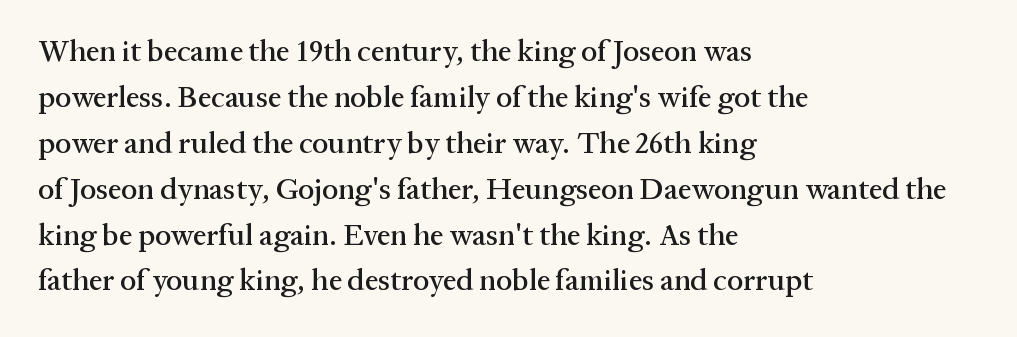
These lines are rendered in a variable-pitch font. Here the glyphs are tracked normally, forming tight word shapes. The lines are quadded left. You can tell it's not italic because the verticals are truly vertical. Little horizontal feet cap the strokes, marking this as serif type. Clear beneath every line of the passage.
